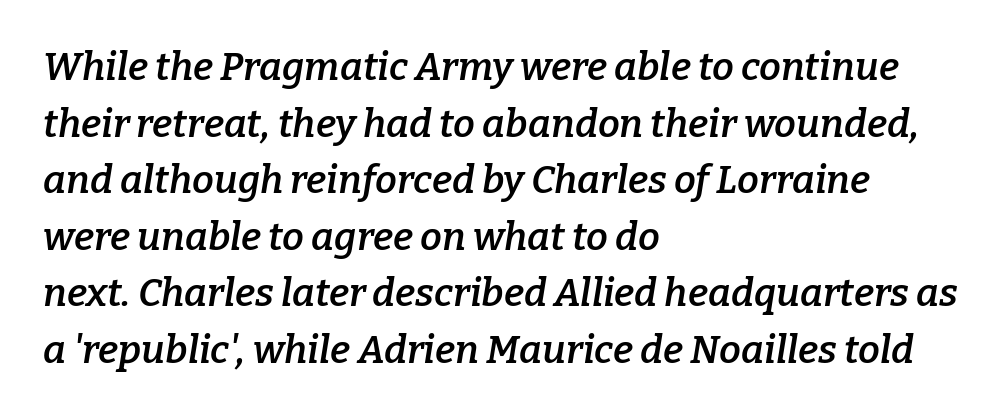
The image shows 39 px semibold serif type, italic (leaning right); set left-aligned, normal line spacing (1.45x), normal letter spacing, not underlined; low stroke contrast and a medium x-height.
